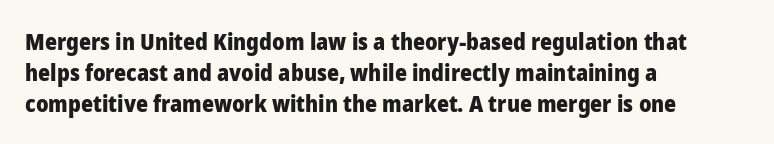
It's the straight-up-and-down kind of type. Descender tails drop into unmarked territory. Weight check: bold — yes, fully. Line beginnings align vertically; line endings do not.
